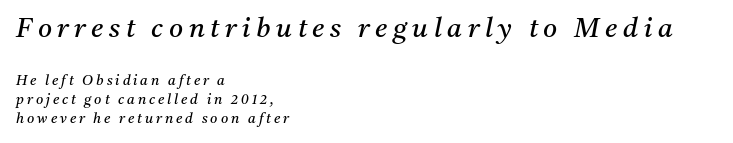
Q: Is the text bold? A: No.
Q: Is the text italic (slanted)? A: Yes, it leans right by about 11 degrees.
Q: Is the text underlined? A: No.
Q: How is the paragraph aligned? A: Left-aligned.
Q: Is the spacing between letters normal or unusually wide? A: Unusually wide.
Q: Is the spacing between lines tight, normal or loose? A: Normal.
Q: Which block of text is set in a larger size, the first (top) or the second (bottom)? A: The first (top) one.
